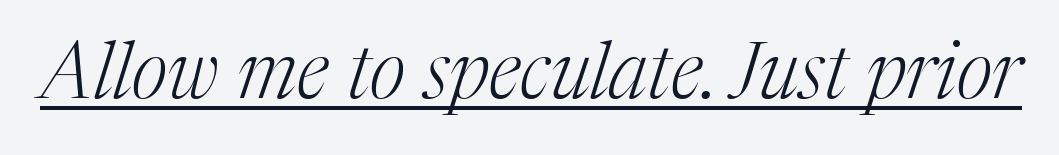
The image shows 78 px light serif type, italic (leaning right); set normal letter spacing, underlined; medium stroke contrast and a medium x-height.
